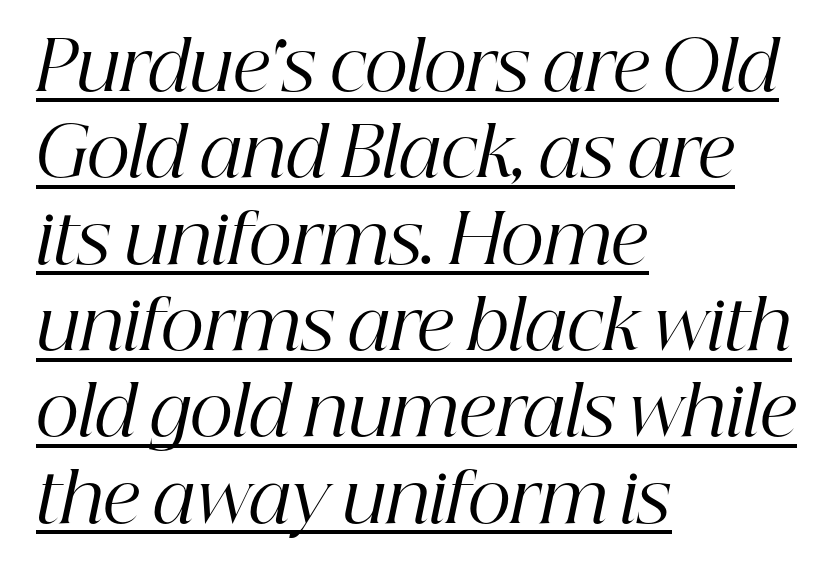
Q: Is the text bold? A: No.
Q: Is the text italic (slanted)? A: Yes, it leans right by about 12 degrees.
Q: Is the typeface a serif or a sans-serif typeface? A: Serif.
Q: Is the text underlined? A: Yes.
Q: How is the paragraph aligned? A: Left-aligned.
Q: Is the spacing between letters normal or unusually wide? A: Normal.
Q: Is the spacing between lines tight, normal or loose? A: Normal.
Q: Width (condensed, normal, or wide)? A: Normal.
Q: Stroke contrast? A: High.
Q: x-height? A: Medium.
Q: Monospaced? A: No.
